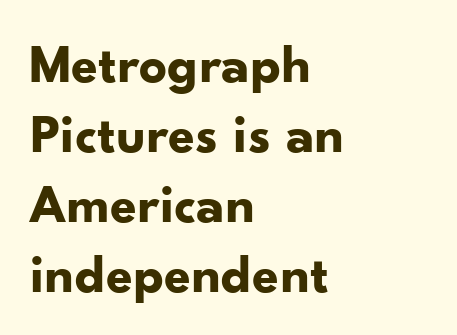
Q: Is the text bold? A: Yes.
Q: Is the text italic (slanted)? A: No, it is upright.
Q: Is the typeface a serif or a sans-serif typeface? A: Sans-serif.
Q: Is the text underlined? A: No.
Q: How is the paragraph aligned? A: Left-aligned.
Q: Is the spacing between letters normal or unusually wide? A: Normal.
Q: Is the spacing between lines tight, normal or loose? A: Normal.
Q: Width (condensed, normal, or wide)? A: Normal.
Q: Stroke contrast? A: Low.
Q: x-height? A: Small.
Q: Monospaced? A: No.
